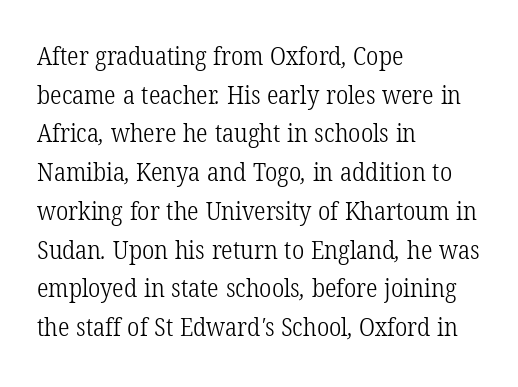
The passage shown stacks its lines at a standard gap. Underline: absent. The typesetter chose a ragged-right arrangement here. Weight class: somewhere from thin through regular.
